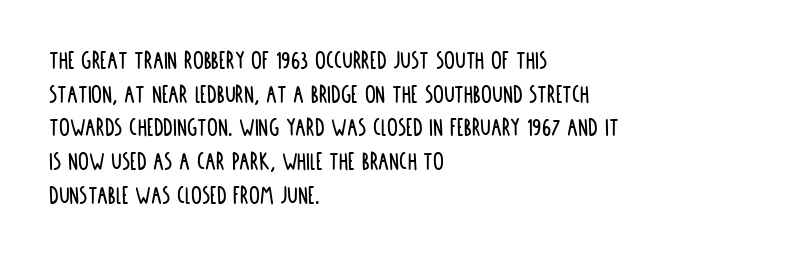
This is the regular roman posture of the typeface. Does extra space separate the letters? No, they use regular spacing. One-word summary of the alignment: left. How would I describe the line gaps? Plain and ordinary.
